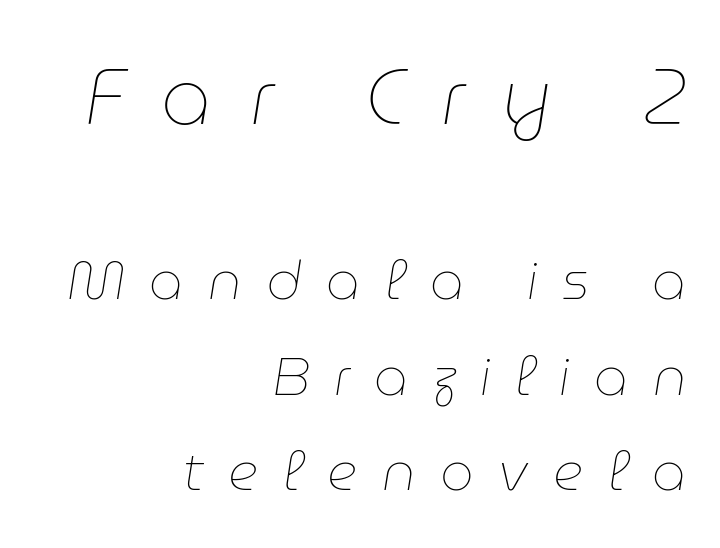
Q: Is the text bold? A: No.
Q: Is the text italic (slanted)? A: Yes, it leans right by about 9 degrees.
Q: Is the text underlined? A: No.
Q: How is the paragraph aligned? A: Right-aligned.
Q: Is the spacing between letters normal or unusually wide? A: Unusually wide.
Q: Which block of text is set in a larger size, the first (top) or the second (bottom)? A: The first (top) one.
Q: Width (condensed, normal, or wide)? A: Normal.
Q: Stroke contrast? A: Low.
Q: x-height? A: Medium.
Q: Monospaced? A: No.
